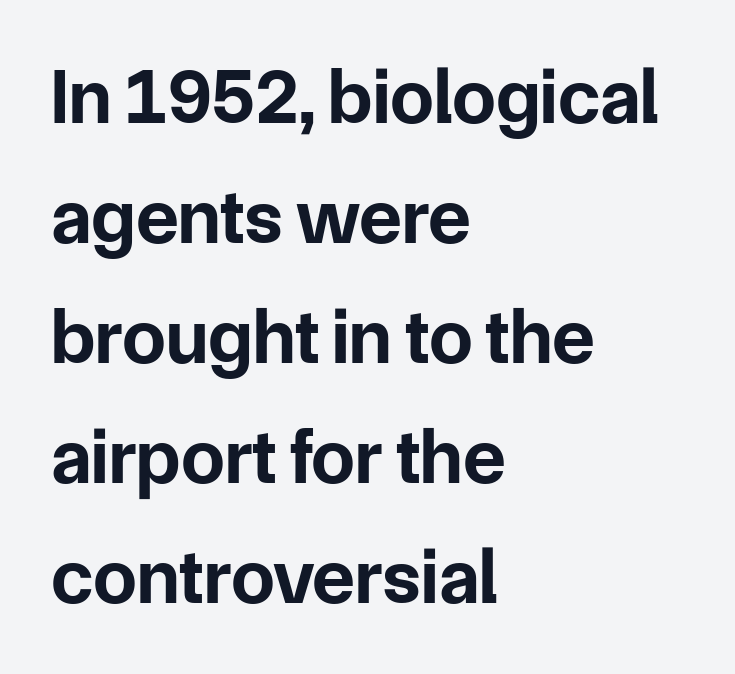
{"serif": "no", "italic": "no", "bold": "yes", "weight": "bold", "width": "normal", "stroke_contrast": "low", "x_height": "medium", "monospaced": "no", "underline": "no", "align": "left", "line_spacing": "normal", "line_spacing_ratio": 1.54, "letter_spacing": "normal", "letter_spacing_em": 0.0, "glyph_px": 78}
